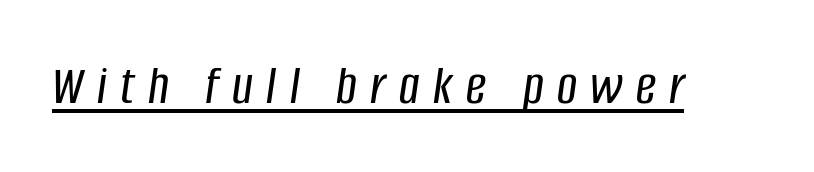
Q: Is the text italic (slanted)? A: Yes, it leans right by about 8 degrees.
Q: Is the text underlined? A: Yes.
Q: Is the spacing between letters normal or unusually wide? A: Unusually wide.
Q: Width (condensed, normal, or wide)? A: Condensed.
Q: Stroke contrast? A: Low.
Q: x-height? A: Large.
Q: Monospaced? A: No.
